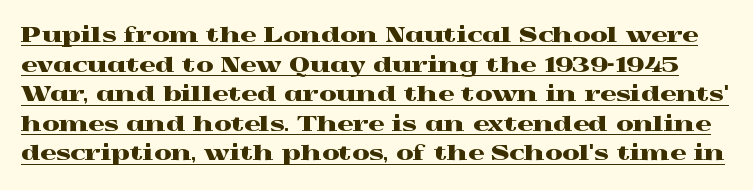
A continuous stroke trails under the words, as in a hyperlink. If you measured baseline to baseline, you'd find a middling distance. Glyph-to-glyph distance matches everyday printed text. The lettering stays uniformly vertical, giving the passage a roman look.
